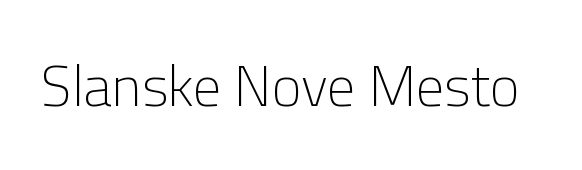
{"serif": "no", "italic": "no", "bold": "no", "weight": "light", "width": "normal", "stroke_contrast": "low", "x_height": "medium", "monospaced": "no", "underline": "no", "letter_spacing": "normal", "letter_spacing_em": 0.0, "glyph_px": 57}
